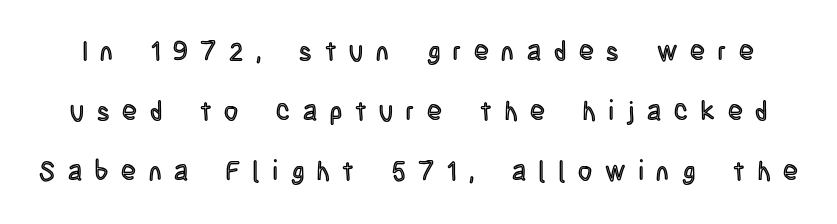
The image shows 27 px text type, upright; set loose line spacing (2.22x), unusually wide letter spacing (+0.48 em), not underlined.
